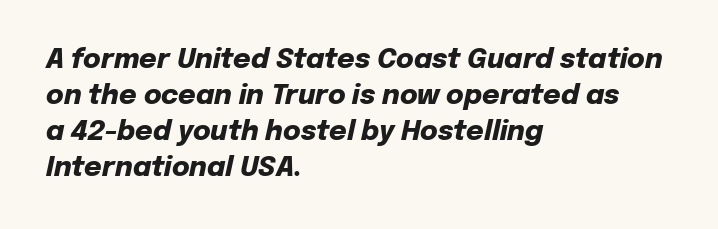
The image shows 27 px bold type, italic (leaning right); set left-aligned, normal line spacing (1.33x), normal letter spacing, not underlined.
